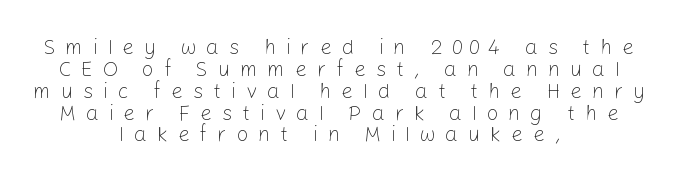
Q: Is the text bold? A: No.
Q: Is the text italic (slanted)? A: No, it is upright.
Q: Is the text underlined? A: No.
Q: How is the paragraph aligned? A: Centered.
Q: Is the spacing between letters normal or unusually wide? A: Unusually wide.
Q: Is the spacing between lines tight, normal or loose? A: Tight.
